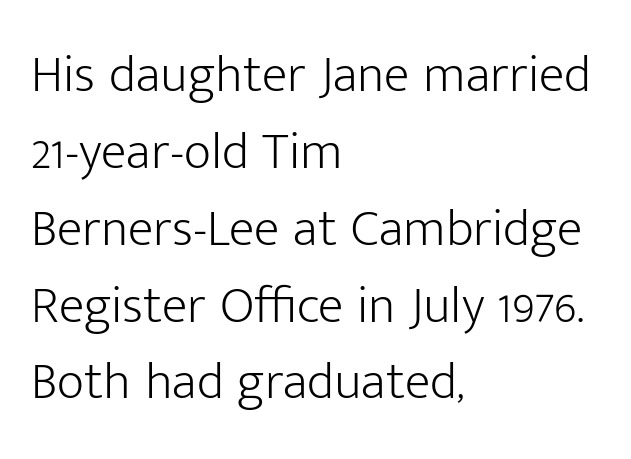
Q: Is the text bold? A: No.
Q: Is the text italic (slanted)? A: No, it is upright.
Q: Is the typeface a serif or a sans-serif typeface? A: Sans-serif.
Q: Is the text underlined? A: No.
Q: How is the paragraph aligned? A: Left-aligned.
Q: Is the spacing between letters normal or unusually wide? A: Normal.
Q: Is the spacing between lines tight, normal or loose? A: Normal.
Q: Width (condensed, normal, or wide)? A: Normal.
Q: Stroke contrast? A: Low.
Q: x-height? A: Medium.
Q: Monospaced? A: No.
